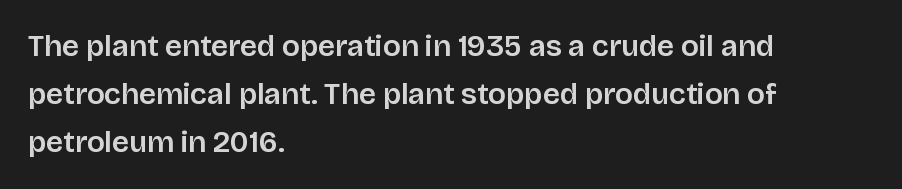
{"serif": "no", "italic": "no", "width": "normal", "stroke_contrast": "low", "x_height": "large", "monospaced": "no", "underline": "no", "align": "left", "line_spacing": "normal", "line_spacing_ratio": 1.6, "letter_spacing": "normal", "letter_spacing_em": 0.0, "glyph_px": 30}
